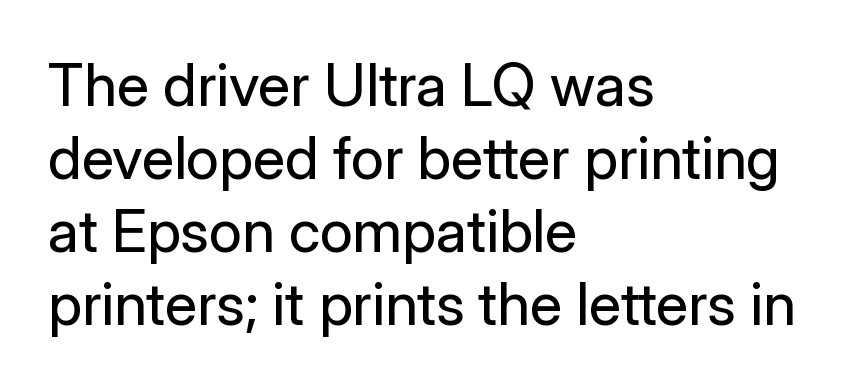
The image shows 59 px regular-weight sans-serif type, upright; set left-aligned, line spacing 1.24x, normal letter spacing, not underlined; low stroke contrast and a medium x-height.
